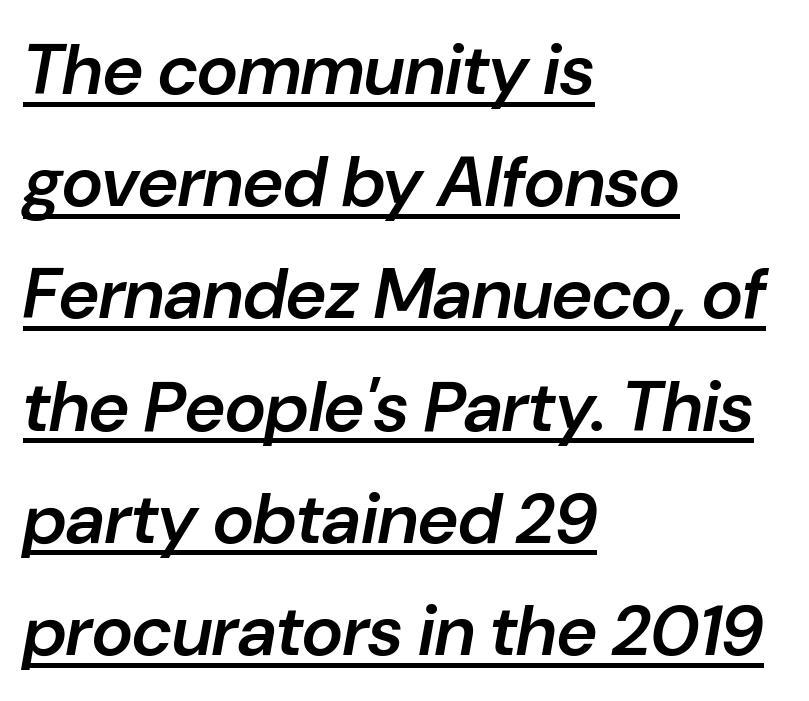
These lines were composed using italics. Every word sits above its own underline. The leading is moderate, giving the passage an even texture. Stems and bowls a touch heavier than normal — semibold. How are the letters spaced? Ordinarily, with no added tracking. Every row of glyphs begins at an identical x-position on the left.
